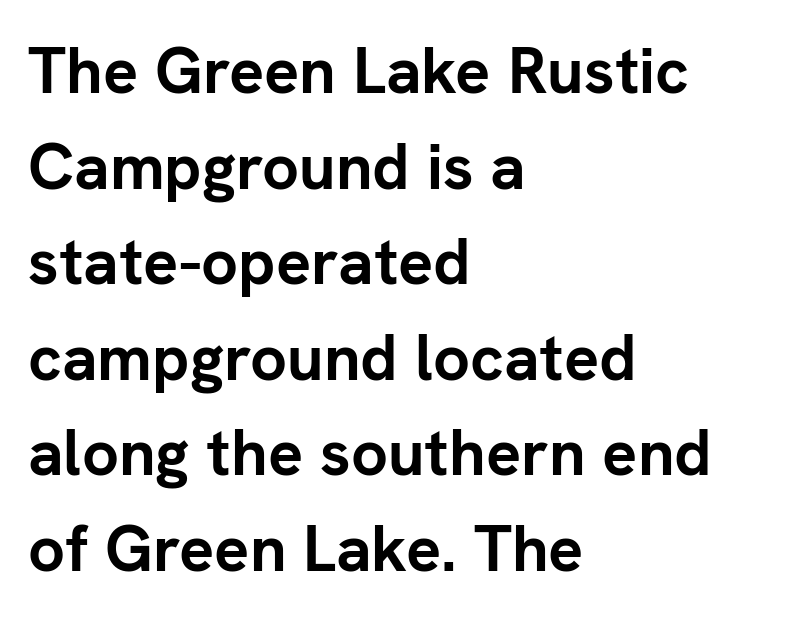
The image shows 65 px semibold sans-serif type, upright; set left-aligned, normal line spacing (1.47x), normal letter spacing, not underlined; low stroke contrast and a medium x-height.
